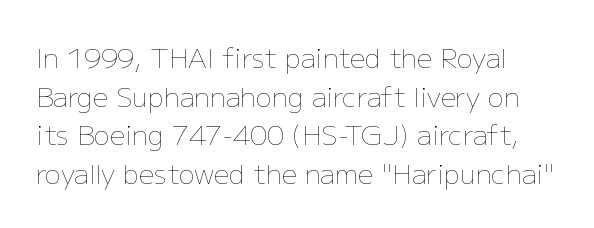
Q: Is the text bold? A: No.
Q: Is the text italic (slanted)? A: No, it is upright.
Q: Is the text underlined? A: No.
Q: Is the spacing between letters normal or unusually wide? A: Normal.
Q: Is the spacing between lines tight, normal or loose? A: Normal.
